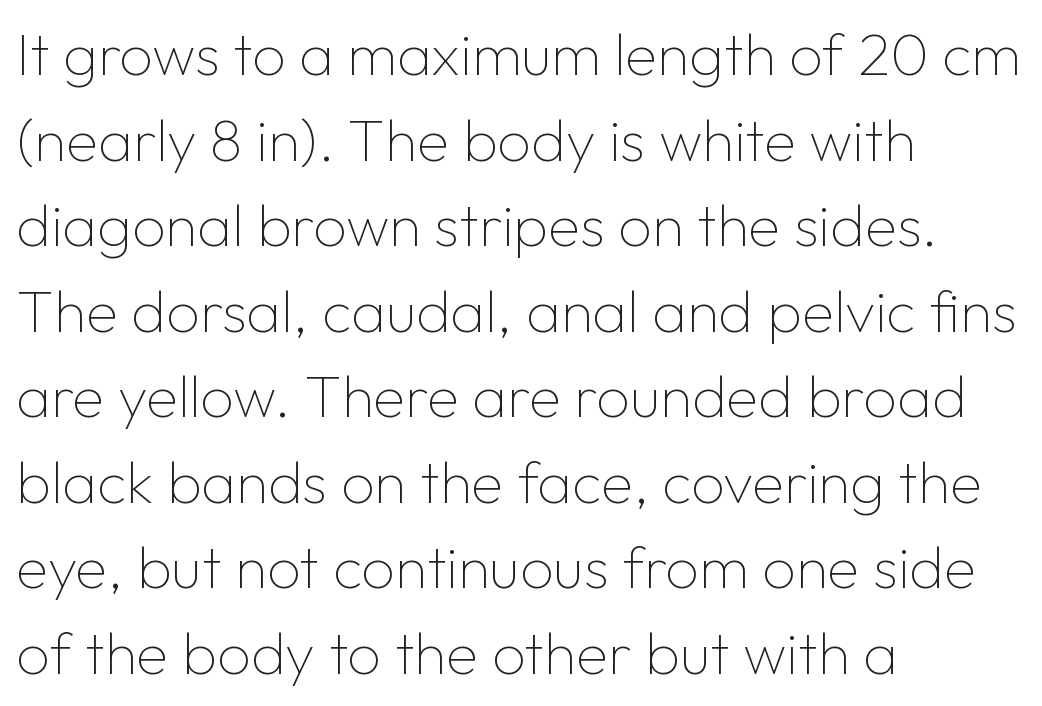
{"serif": "no", "italic": "no", "bold": "no", "weight": "thin", "width": "normal", "stroke_contrast": "low", "x_height": "medium", "monospaced": "no", "underline": "no", "align": "left", "line_spacing": "normal", "line_spacing_ratio": 1.45, "letter_spacing": "normal", "letter_spacing_em": 0.0, "glyph_px": 59}
